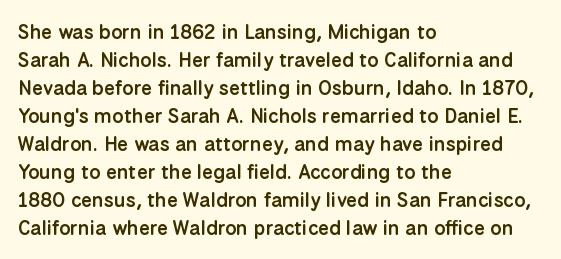
{"italic": "no", "bold": "semi", "underline": "no", "align": "left", "line_spacing": "normal", "line_spacing_ratio": 1.4, "letter_spacing": "normal", "letter_spacing_em": 0.0, "glyph_px": 20}
